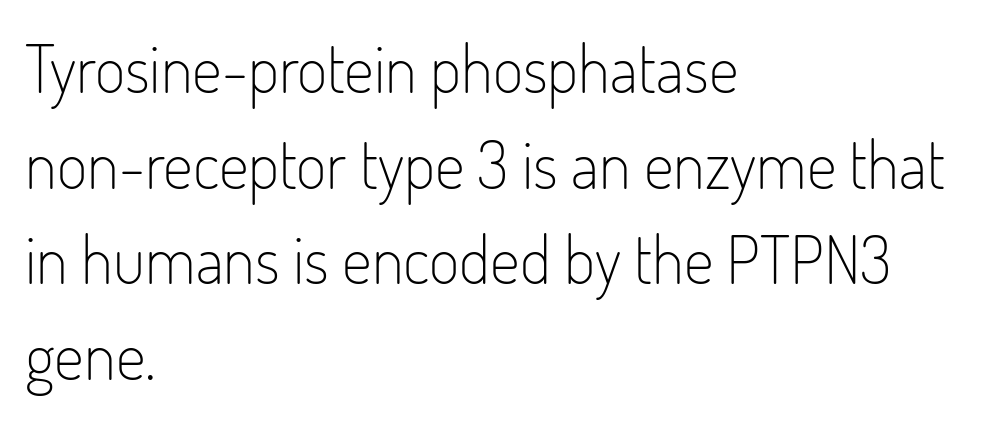
The image shows 66 px light, condensed sans-serif type, upright; set left-aligned, normal line spacing (1.45x), normal letter spacing, not underlined; low stroke contrast and a small x-height.
